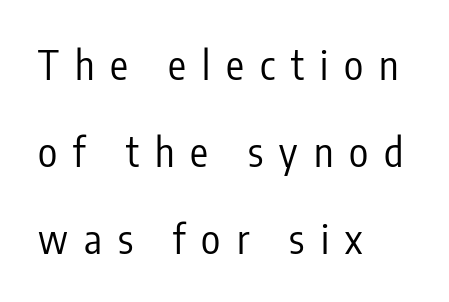
Q: Is the text bold? A: No.
Q: Is the text italic (slanted)? A: No, it is upright.
Q: Is the typeface a serif or a sans-serif typeface? A: Sans-serif.
Q: Is the text underlined? A: No.
Q: How is the paragraph aligned? A: Left-aligned.
Q: Is the spacing between letters normal or unusually wide? A: Unusually wide.
Q: Is the spacing between lines tight, normal or loose? A: Loose.
Q: Width (condensed, normal, or wide)? A: Condensed.
Q: Stroke contrast? A: Low.
Q: x-height? A: Medium.
Q: Monospaced? A: No.
